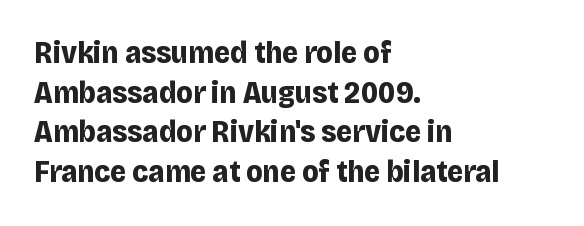
The image shows 31 px bold sans-serif type, upright; set left-aligned, normal line spacing (1.28x), normal letter spacing, not underlined; low stroke contrast and a large x-height.
